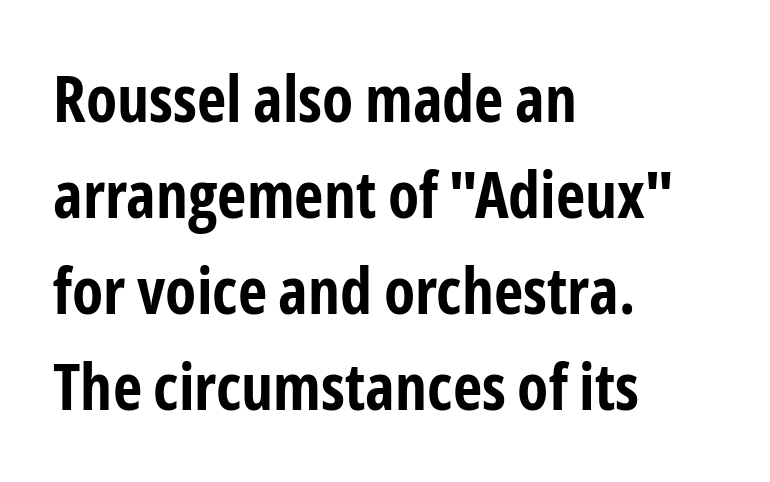
The image shows 64 px bold, condensed sans-serif type, upright; set left-aligned, normal line spacing (1.5x), normal letter spacing, not underlined; low stroke contrast and a medium x-height.
